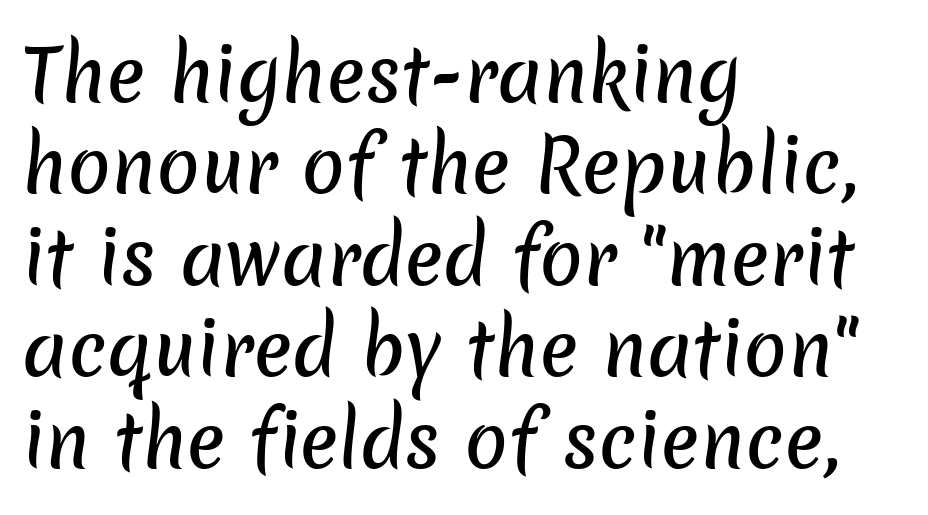
{"serif": "no", "width": "normal", "stroke_contrast": "low", "x_height": "medium", "monospaced": "no", "underline": "no", "align": "left", "line_spacing": "normal", "line_spacing_ratio": 1.27, "letter_spacing": "normal", "letter_spacing_em": 0.0, "glyph_px": 72}
